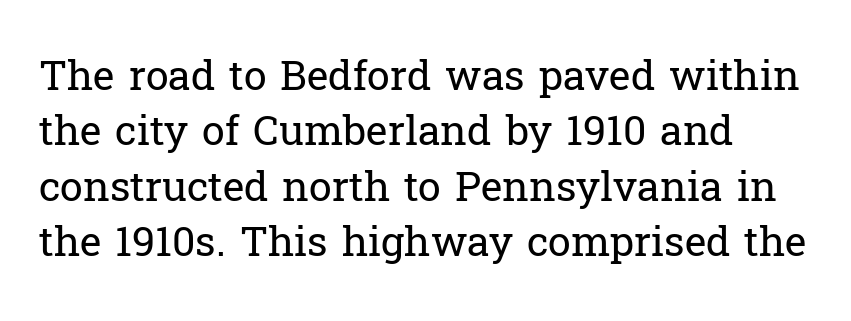
Q: Is the text bold? A: No.
Q: Is the text italic (slanted)? A: No, it is upright.
Q: Is the typeface a serif or a sans-serif typeface? A: Serif.
Q: Is the text underlined? A: No.
Q: How is the paragraph aligned? A: Left-aligned.
Q: Is the spacing between letters normal or unusually wide? A: Normal.
Q: Is the spacing between lines tight, normal or loose? A: Normal.
Q: Width (condensed, normal, or wide)? A: Normal.
Q: Stroke contrast? A: Low.
Q: x-height? A: Medium.
Q: Monospaced? A: No.
